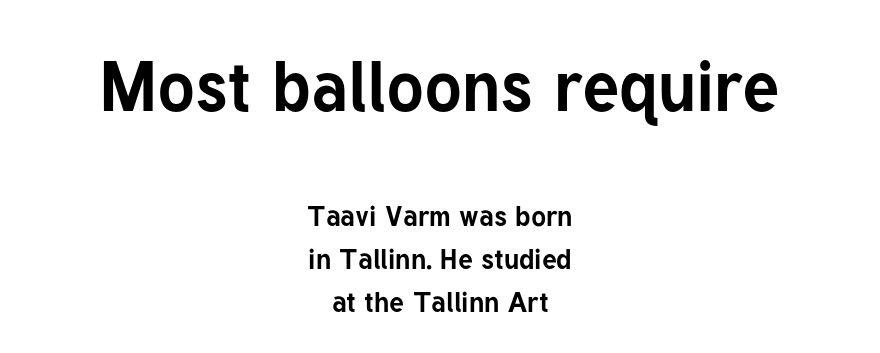
{"serif": "no", "italic": "no", "bold": "yes", "weight": "bold", "width": "normal", "stroke_contrast": "low", "x_height": "medium", "monospaced": "no", "underline": "no", "align": "center", "line_spacing": "normal", "line_spacing_ratio": 1.53, "letter_spacing": "normal", "letter_spacing_em": 0.0, "larger_block": "first", "size_ratio": 2.5, "glyph_px": 70}
